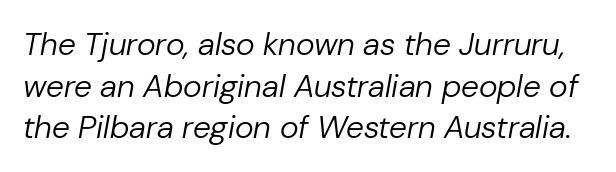
Q: Is the text bold? A: No.
Q: Is the text italic (slanted)? A: Yes, it leans right by about 10 degrees.
Q: Is the text underlined? A: No.
Q: Is the spacing between letters normal or unusually wide? A: Normal.
Q: Is the spacing between lines tight, normal or loose? A: Normal.
Q: Width (condensed, normal, or wide)? A: Normal.
Q: Stroke contrast? A: Low.
Q: x-height? A: Medium.
Q: Monospaced? A: No.
